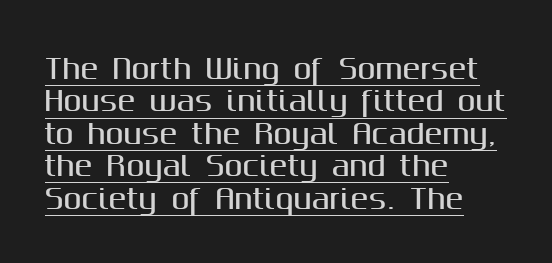
The image shows 27 px text type, upright; set left-aligned, line spacing 1.2x, normal letter spacing, underlined.
